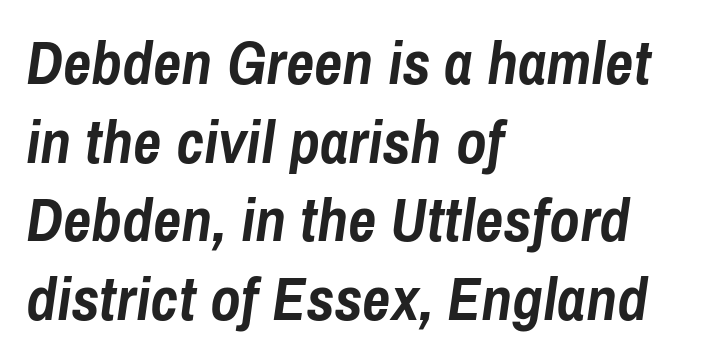
{"italic": "yes", "lean": "right", "slant_degrees": 8, "bold": "yes", "weight": "semibold", "width": "condensed", "stroke_contrast": "low", "x_height": "medium", "monospaced": "no", "underline": "no", "align": "left", "line_spacing": "normal", "line_spacing_ratio": 1.27, "letter_spacing": "normal", "letter_spacing_em": 0.0, "glyph_px": 62}
